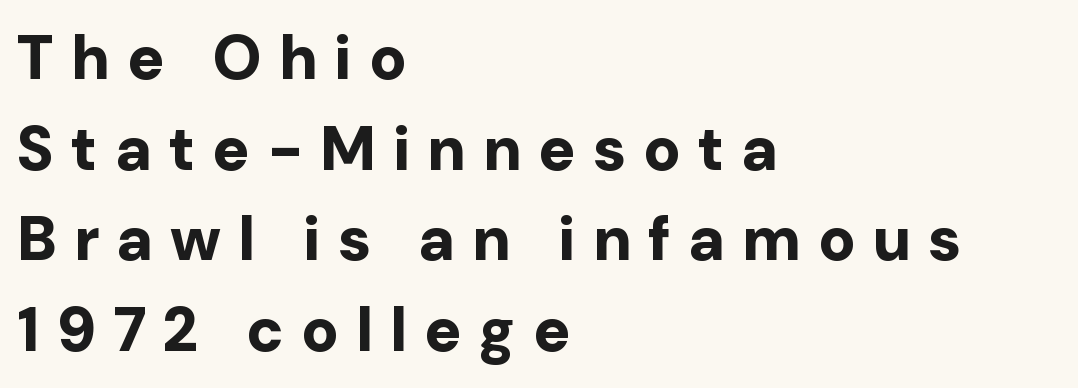
The vertical gap from one line to the next is medium. The lines are quadded left. Italic: no, the glyphs are upright roman. Weight check: bold — yes, fully.
